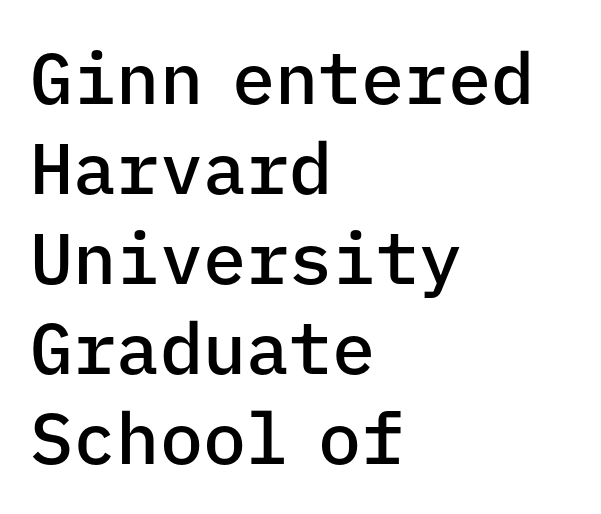
Spacing verdict: monospaced, one width for all characters. This rendering employs a face without finishing strokes, i.e., a sans-serif. Nobody touched the tracking dial on this one. In terms of weight, the rendering is demibold, just under bold. Vertical spacing — default. In CSS terms this would be text-align: left.
